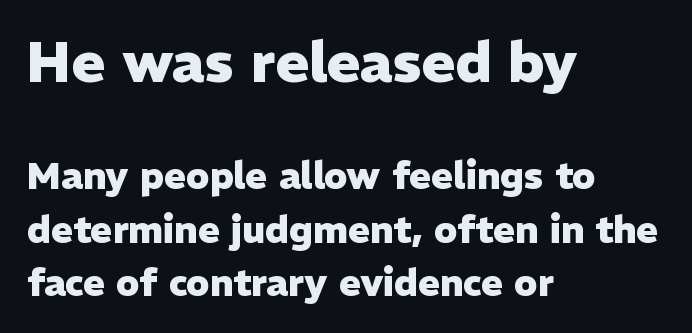
{"serif": "no", "italic": "no", "bold": "yes", "weight": "heavy", "width": "normal", "stroke_contrast": "low", "x_height": "medium", "monospaced": "no", "underline": "no", "align": "left", "line_spacing": "normal", "line_spacing_ratio": 1.44, "letter_spacing": "normal", "letter_spacing_em": 0.0, "larger_block": "first", "size_ratio": 1.51, "glyph_px": 56}
